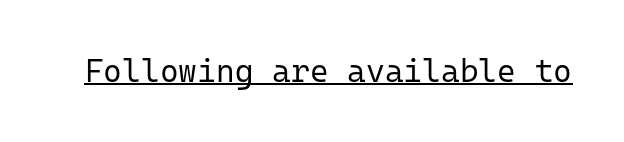
Q: Is the text bold? A: No.
Q: Is the text italic (slanted)? A: No, it is upright.
Q: Is the typeface a serif or a sans-serif typeface? A: Sans-serif.
Q: Is the text underlined? A: Yes.
Q: Is the spacing between letters normal or unusually wide? A: Normal.
Q: Width (condensed, normal, or wide)? A: Normal.
Q: Stroke contrast? A: Low.
Q: x-height? A: Medium.
Q: Monospaced? A: Yes.
